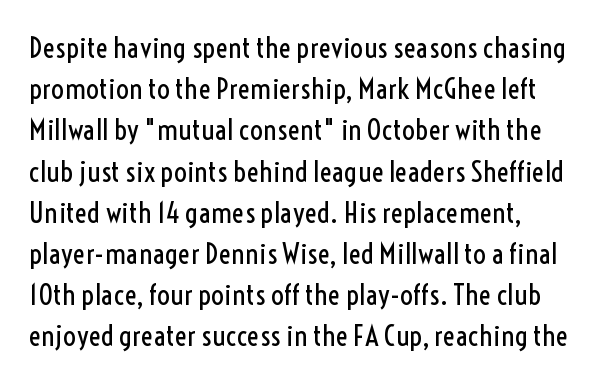
The image shows 29 px regular-weight, condensed sans-serif type, upright; set normal line spacing (1.42x), normal letter spacing, not underlined; a medium x-height.
